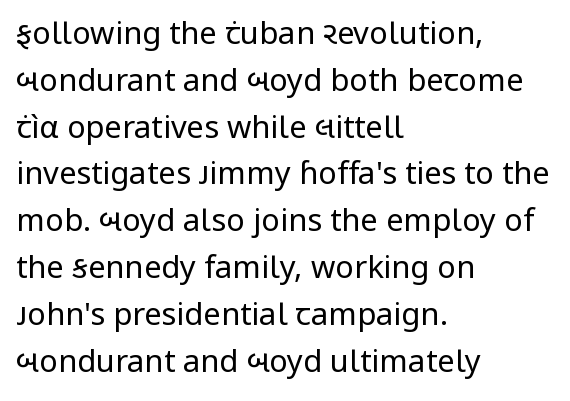
{"serif": "no", "italic": "no", "bold": "no", "weight": "regular", "width": "normal", "stroke_contrast": "low", "x_height": "medium", "monospaced": "no", "underline": "no", "align": "left", "line_spacing": "normal", "line_spacing_ratio": 1.51, "letter_spacing": "normal", "letter_spacing_em": 0.0, "glyph_px": 31}
